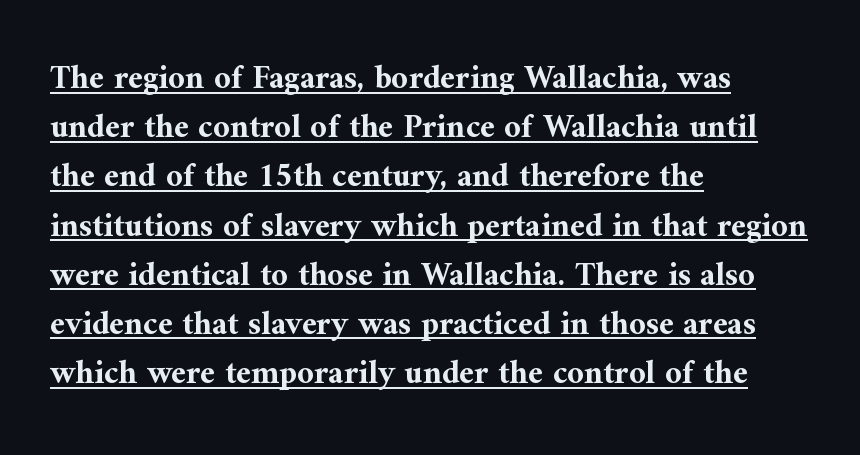
These lines sit exactly where default settings would place them. The string is rendered with underlining switched on. What stands out about the letter spacing? Nothing — it is the standard amount. Proportional: the letters do not fall into vertical columns.
